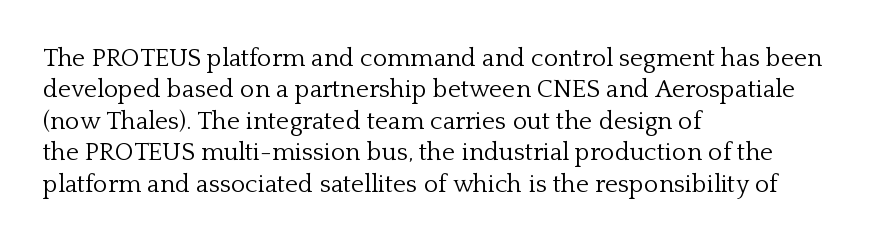
{"italic": "no", "bold": "no", "underline": "no", "align": "left", "line_spacing": "normal", "line_spacing_ratio": 1.26, "letter_spacing": "normal", "letter_spacing_em": 0.0, "glyph_px": 25}
